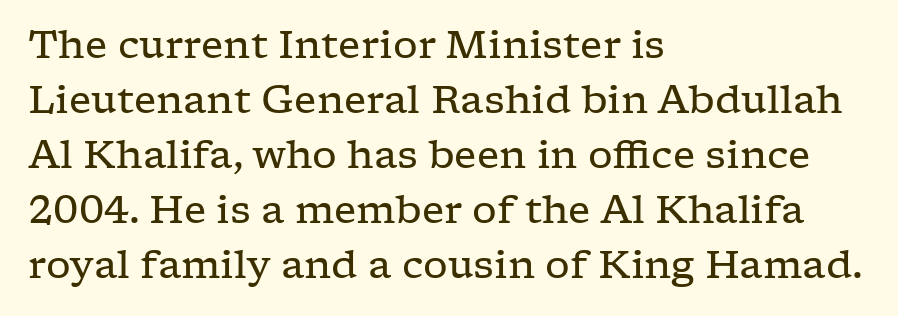
{"serif": "yes", "italic": "no", "bold": "no", "weight": "regular", "width": "wide", "stroke_contrast": "low", "x_height": "medium", "monospaced": "no", "underline": "no", "align": "left", "line_spacing": "normal", "line_spacing_ratio": 1.41, "letter_spacing": "normal", "letter_spacing_em": 0.0, "glyph_px": 39}
